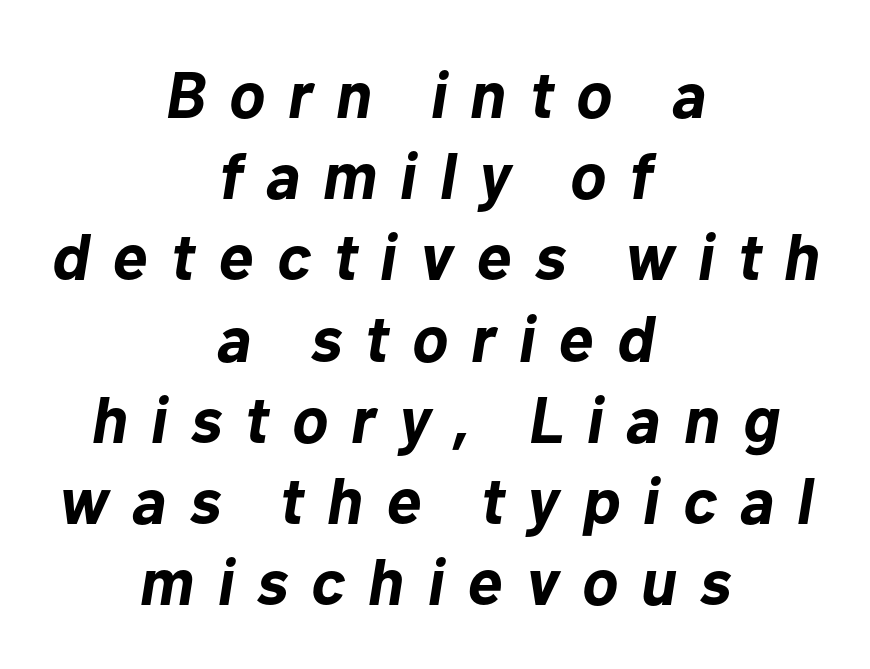
{"italic": "yes", "lean": "right", "slant_degrees": 10, "bold": "yes", "weight": "bold", "width": "normal", "stroke_contrast": "low", "x_height": "medium", "monospaced": "no", "underline": "no", "align": "center", "line_spacing_ratio": 1.23, "letter_spacing": "wide", "letter_spacing_em": 0.35, "glyph_px": 66}
